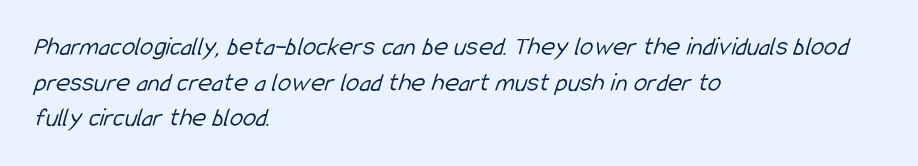
The image shows 27 px text type; set left-aligned, normal line spacing (1.32x), normal letter spacing, not underlined.
